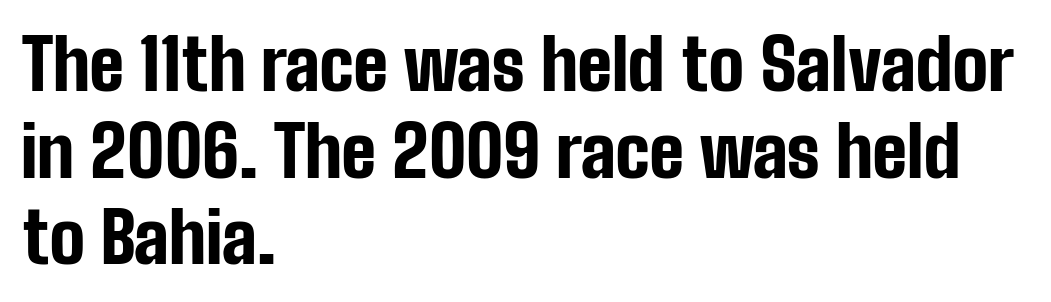
{"serif": "no", "italic": "no", "bold": "yes", "weight": "bold", "width": "condensed", "stroke_contrast": "low", "x_height": "medium", "monospaced": "no", "underline": "no", "align": "left", "line_spacing_ratio": 1.22, "letter_spacing": "normal", "letter_spacing_em": 0.0, "glyph_px": 71}
